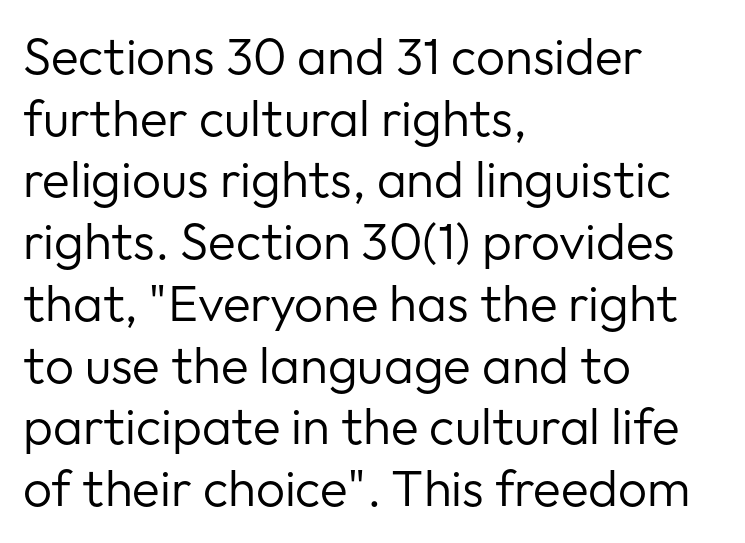
Q: Is the text bold? A: No.
Q: Is the text italic (slanted)? A: No, it is upright.
Q: Is the typeface a serif or a sans-serif typeface? A: Sans-serif.
Q: Is the text underlined? A: No.
Q: How is the paragraph aligned? A: Left-aligned.
Q: Is the spacing between letters normal or unusually wide? A: Normal.
Q: Width (condensed, normal, or wide)? A: Normal.
Q: Stroke contrast? A: Low.
Q: x-height? A: Medium.
Q: Monospaced? A: No.
